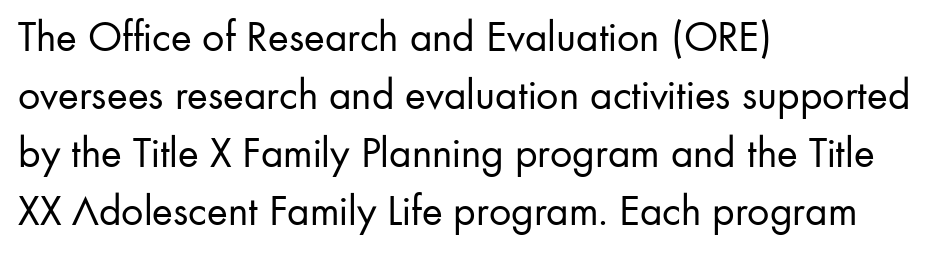
Q: Is the text bold? A: No.
Q: Is the text italic (slanted)? A: No, it is upright.
Q: Is the typeface a serif or a sans-serif typeface? A: Sans-serif.
Q: Is the text underlined? A: No.
Q: How is the paragraph aligned? A: Left-aligned.
Q: Is the spacing between letters normal or unusually wide? A: Normal.
Q: Is the spacing between lines tight, normal or loose? A: Normal.
Q: Width (condensed, normal, or wide)? A: Normal.
Q: Stroke contrast? A: Low.
Q: x-height? A: Small.
Q: Monospaced? A: No.
